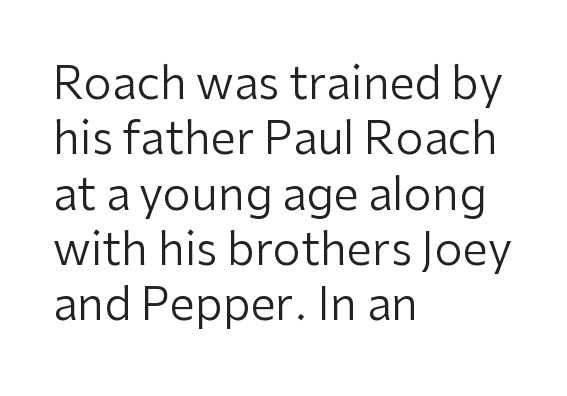
A typesetter would label this face a sans. Layout note: lines flush left. Honestly, the letter spacing is just normal — you wouldn't notice it. The letters look calm and open, with moderate or lighter stems. Is this a fixed-width face? No — the glyphs have proportional, varying widths.
